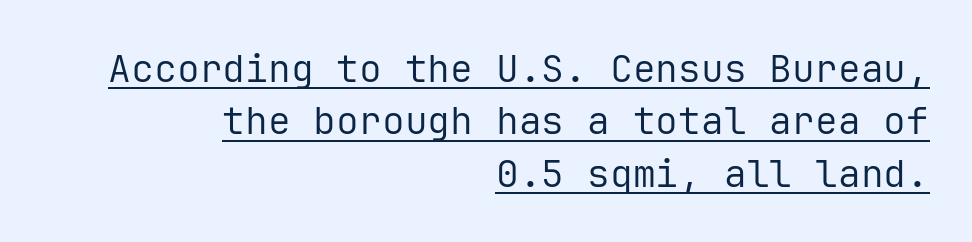
{"serif": "no", "italic": "no", "bold": "no", "weight": "regular", "width": "normal", "stroke_contrast": "low", "x_height": "medium", "monospaced": "yes", "underline": "yes", "align": "right", "line_spacing": "normal", "line_spacing_ratio": 1.38, "letter_spacing": "normal", "letter_spacing_em": 0.0, "glyph_px": 38}
